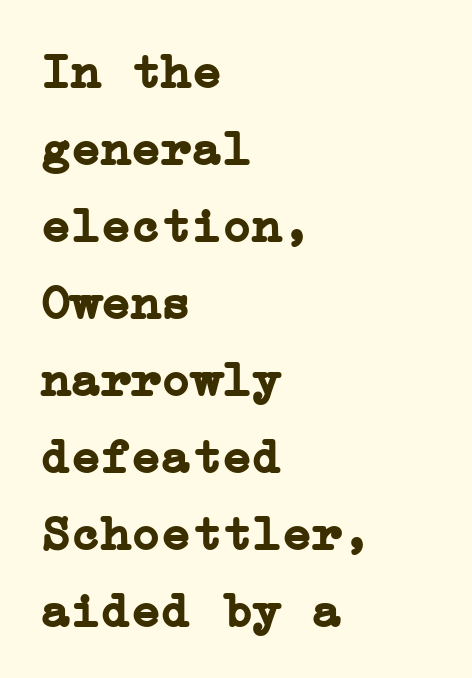
Q: Is the text bold? A: Yes.
Q: Is the text italic (slanted)? A: No, it is upright.
Q: Is the typeface a serif or a sans-serif typeface? A: Serif.
Q: Is the text underlined? A: No.
Q: How is the paragraph aligned? A: Left-aligned.
Q: Is the spacing between letters normal or unusually wide? A: Normal.
Q: Is the spacing between lines tight, normal or loose? A: Normal.
Q: Width (condensed, normal, or wide)? A: Normal.
Q: Stroke contrast? A: Low.
Q: x-height? A: Medium.
